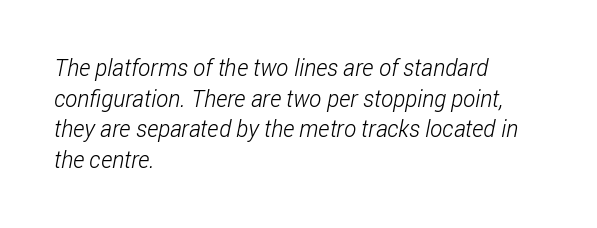
Q: Is the text bold? A: No.
Q: Is the text underlined? A: No.
Q: How is the paragraph aligned? A: Left-aligned.
Q: Is the spacing between letters normal or unusually wide? A: Normal.
Q: Is the spacing between lines tight, normal or loose? A: Normal.
